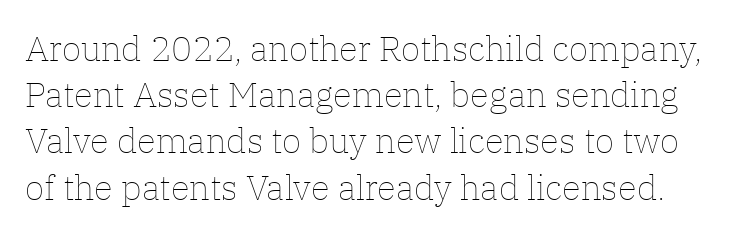
Q: Is the text bold? A: No.
Q: Is the text italic (slanted)? A: No, it is upright.
Q: Is the text underlined? A: No.
Q: Is the spacing between letters normal or unusually wide? A: Normal.
Q: Is the spacing between lines tight, normal or loose? A: Normal.
Q: Width (condensed, normal, or wide)? A: Normal.
Q: Stroke contrast? A: Low.
Q: x-height? A: Medium.
Q: Monospaced? A: No.
